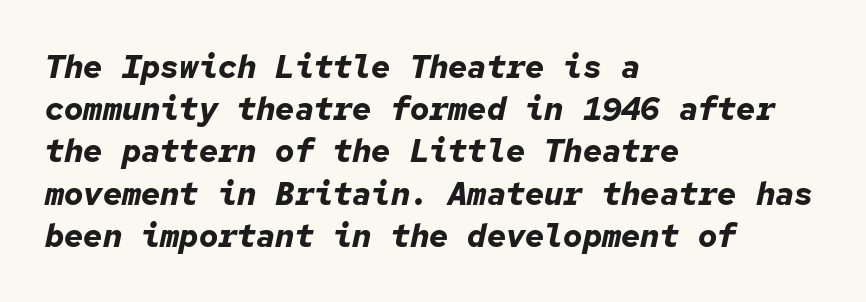
Q: Is the text bold? A: Yes.
Q: Is the text italic (slanted)? A: Yes, it leans right by about 12 degrees.
Q: Is the text underlined? A: No.
Q: How is the paragraph aligned? A: Left-aligned.
Q: Is the spacing between letters normal or unusually wide? A: Normal.
Q: Is the spacing between lines tight, normal or loose? A: Normal.
Q: Width (condensed, normal, or wide)? A: Normal.
Q: Stroke contrast? A: Low.
Q: x-height? A: Medium.
Q: Monospaced? A: Yes.
